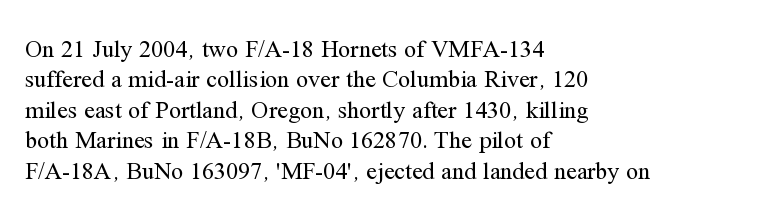
The type sits square on the baseline with zero lean. Only glyphs here, with clear space below each row. This sample is left-justified, so line endings fall wherever the words run out. Nothing unusual about the tracking: characters are spaced as the font intends. No extra ink here — the face is not bold.
